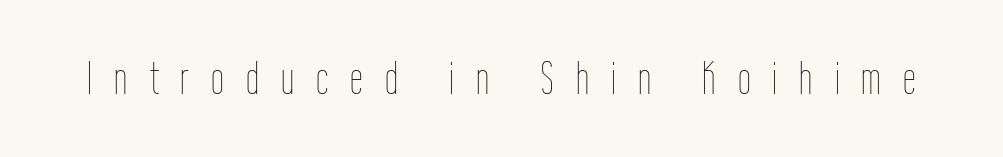
{"italic": "no", "bold": "no", "weight": "thin", "width": "condensed", "stroke_contrast": "low", "x_height": "medium", "monospaced": "no", "underline": "no", "letter_spacing": "wide", "letter_spacing_em": 0.48, "glyph_px": 46}
